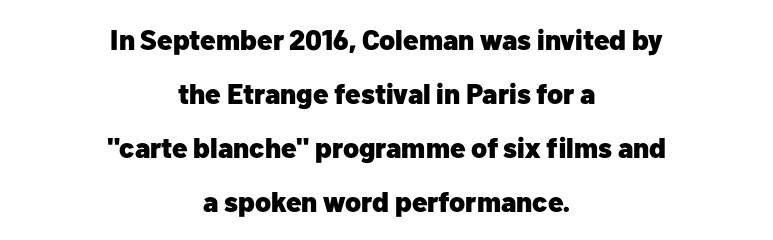
{"serif": "no", "italic": "no", "bold": "yes", "weight": "heavy", "width": "normal", "stroke_contrast": "low", "x_height": "medium", "monospaced": "no", "underline": "no", "align": "center", "line_spacing": "loose", "line_spacing_ratio": 1.93, "letter_spacing": "normal", "letter_spacing_em": 0.0, "glyph_px": 28}
